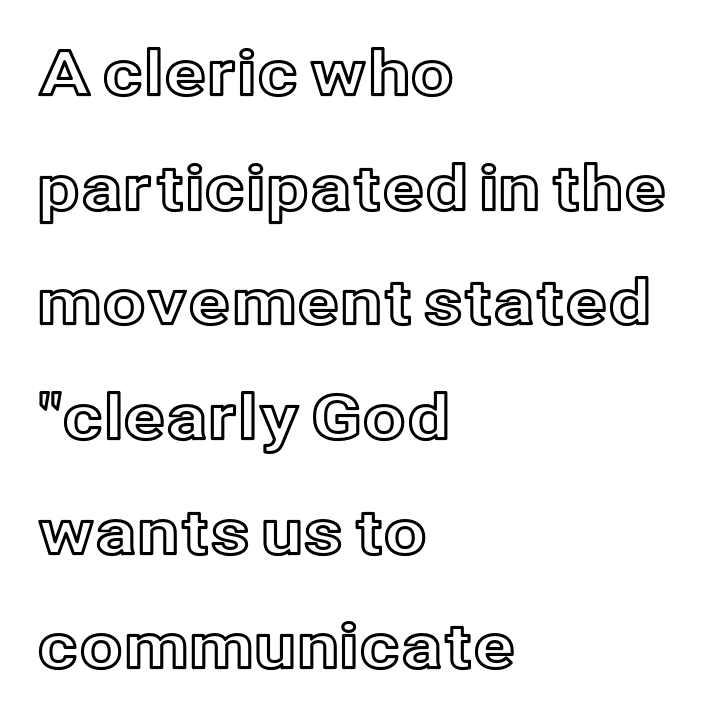
{"italic": "no", "width": "normal", "x_height": "medium", "monospaced": "no", "underline": "no", "align": "left", "line_spacing_ratio": 1.85, "letter_spacing": "normal", "letter_spacing_em": 0.0, "glyph_px": 62}
